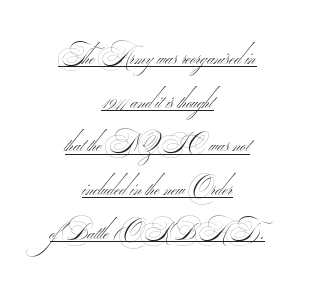
Q: Is the text bold? A: No.
Q: Is the text underlined? A: Yes.
Q: How is the paragraph aligned? A: Centered.
Q: Is the spacing between letters normal or unusually wide? A: Normal.
Q: Is the spacing between lines tight, normal or loose? A: Loose.
